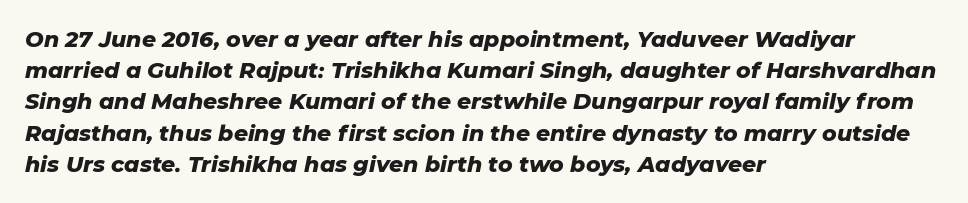
Q: Is the text bold? A: Yes.
Q: Is the text italic (slanted)? A: Yes, it leans right by about 11 degrees.
Q: Is the text underlined? A: No.
Q: How is the paragraph aligned? A: Left-aligned.
Q: Is the spacing between letters normal or unusually wide? A: Normal.
Q: Is the spacing between lines tight, normal or loose? A: Normal.
